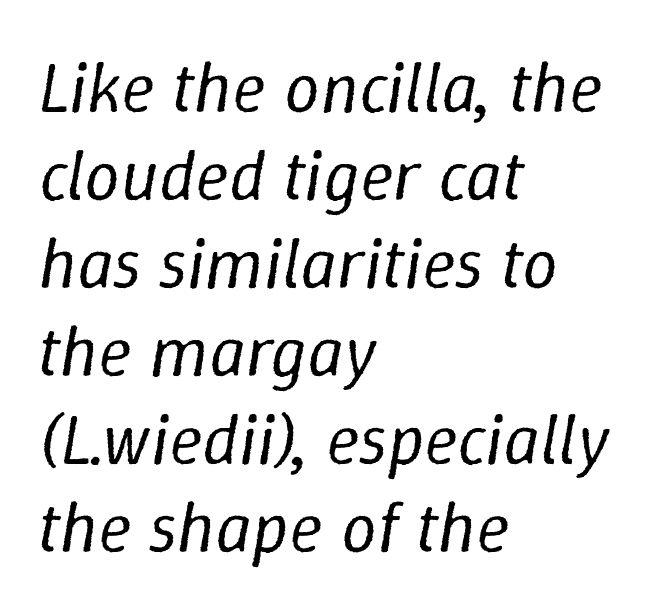
Looking at the ascenders, they clearly lean. The area under the type is left untouched. Do the characters align in a grid? No, the font is proportional. Leftover space on each line is placed entirely after the last word. The weight tops out at a normal text grade. These lines keep a tight, regular rhythm from letter to letter.
